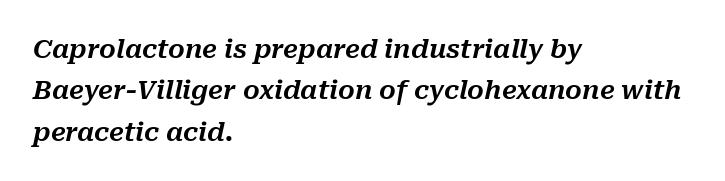
{"italic": "yes", "lean": "right", "slant_degrees": 10, "underline": "no", "align": "left", "line_spacing": "normal", "line_spacing_ratio": 1.59, "letter_spacing": "normal", "letter_spacing_em": 0.0, "glyph_px": 26}
